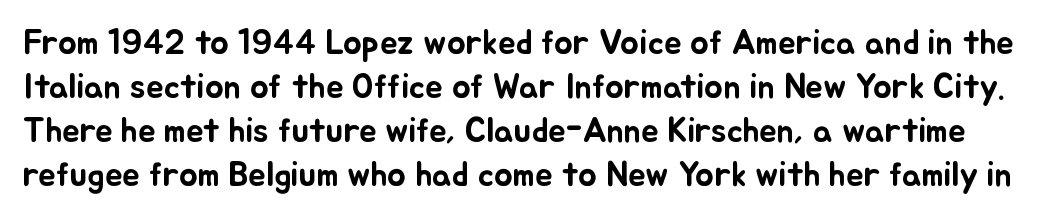
The image shows 35 px text type, upright; set normal line spacing (1.26x), normal letter spacing, not underlined; low stroke contrast and a small x-height.
